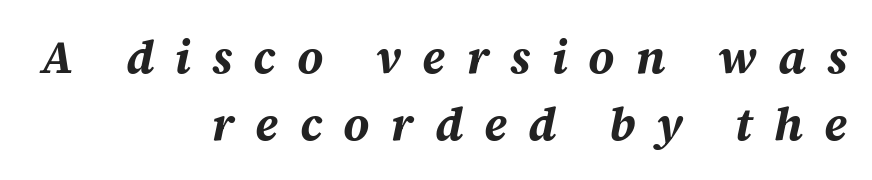
Q: Is the text bold? A: Yes.
Q: Is the text italic (slanted)? A: Yes, it leans right by about 12 degrees.
Q: Is the text underlined? A: No.
Q: How is the paragraph aligned? A: Right-aligned.
Q: Is the spacing between letters normal or unusually wide? A: Unusually wide.
Q: Is the spacing between lines tight, normal or loose? A: Normal.
Q: Width (condensed, normal, or wide)? A: Normal.
Q: Stroke contrast? A: Medium.
Q: x-height? A: Large.
Q: Monospaced? A: No.
